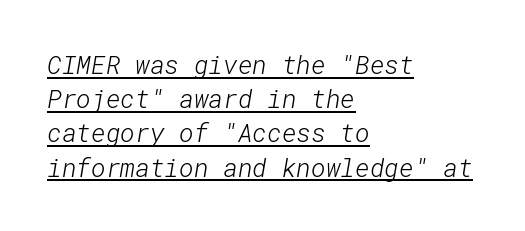
{"bold": "no", "underline": "yes", "align": "left", "line_spacing": "normal", "line_spacing_ratio": 1.37, "letter_spacing": "normal", "letter_spacing_em": 0.0, "glyph_px": 25}
